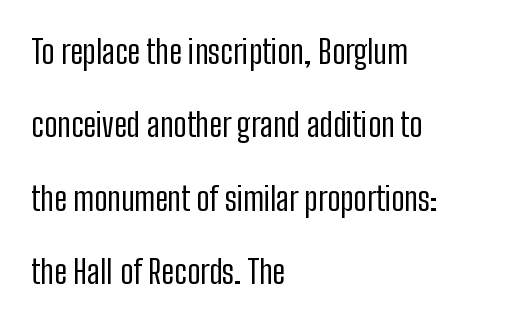
The image shows 33 px regular-weight, condensed sans-serif type, upright; set left-aligned, loose line spacing (2.22x), normal letter spacing, not underlined; low stroke contrast and a medium x-height.
